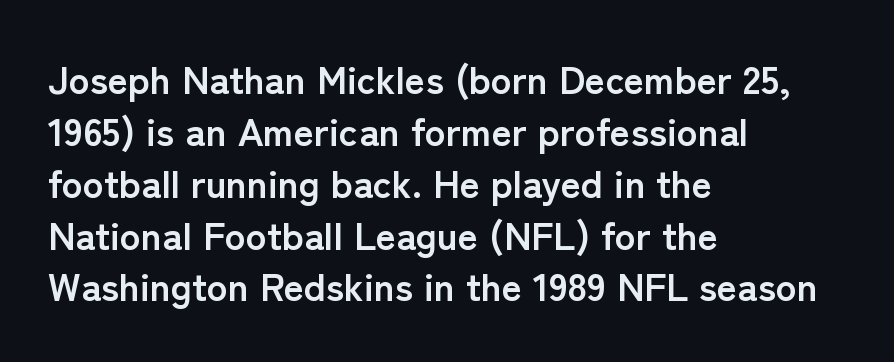
The image shows 39 px semibold sans-serif type, upright; set left-aligned, normal line spacing (1.33x), normal letter spacing, not underlined; low stroke contrast and a medium x-height.
